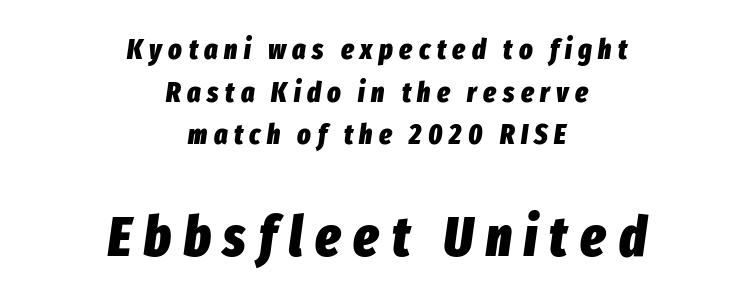
Horizontal bands of white between lines are of average thickness. Each glyph is drawn with heavy, bold strokes. Bare-footed words on every line. Size contrast runs from small at the top to large at the bottom. Character widths vary here, with narrow letters taking less room than wide ones.
